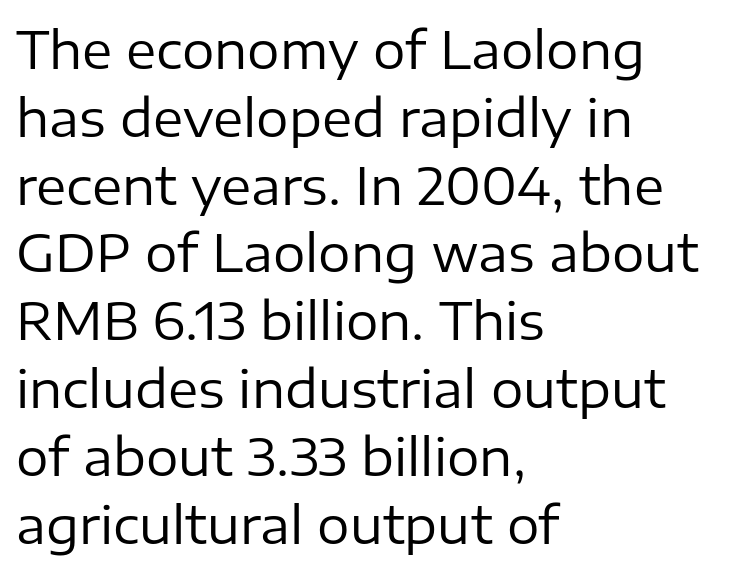
The image shows 51 px regular-weight sans-serif type, upright; set left-aligned, normal line spacing (1.33x), normal letter spacing, not underlined; low stroke contrast and a medium x-height.
